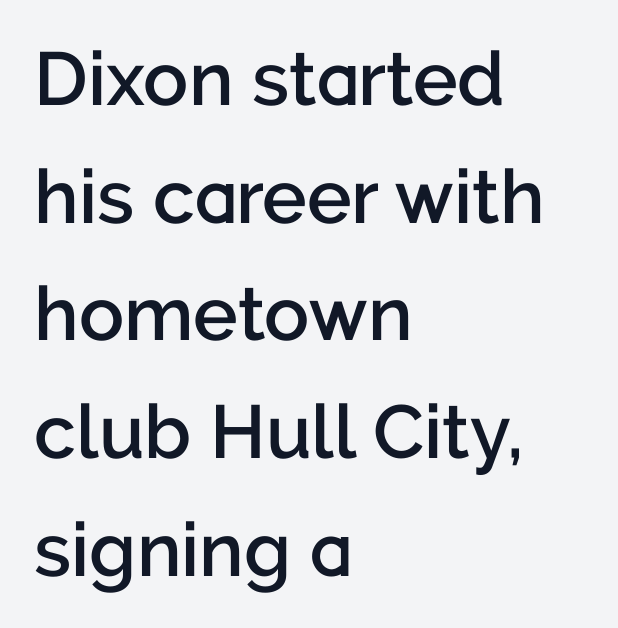
{"serif": "no", "italic": "no", "bold": "semi", "weight": "semibold", "width": "normal", "stroke_contrast": "low", "x_height": "medium", "monospaced": "no", "underline": "no", "align": "left", "line_spacing": "normal", "line_spacing_ratio": 1.57, "letter_spacing": "normal", "letter_spacing_em": 0.0, "glyph_px": 75}
